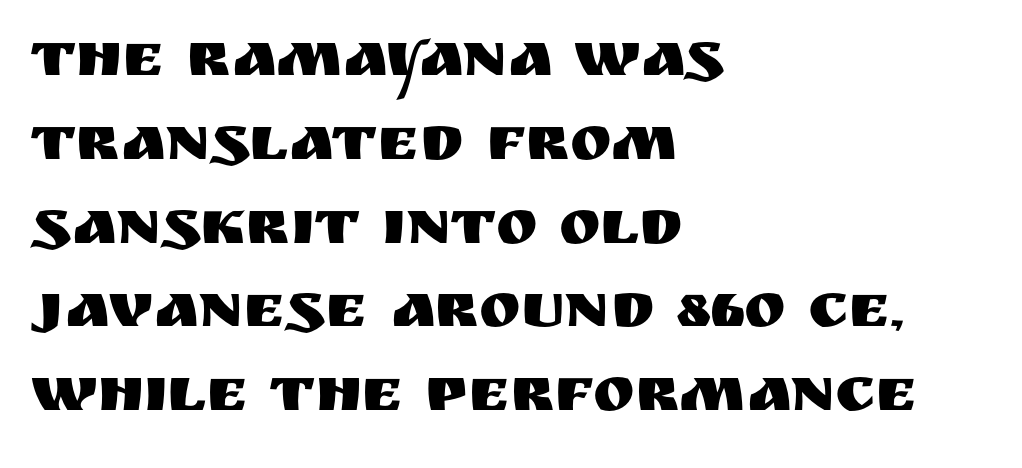
{"serif": "no", "italic": "no", "width": "normal", "stroke_contrast": "medium", "x_height": "large", "monospaced": "no", "underline": "no", "align": "left", "line_spacing": "normal", "line_spacing_ratio": 1.33, "letter_spacing": "normal", "letter_spacing_em": 0.0, "glyph_px": 63}
